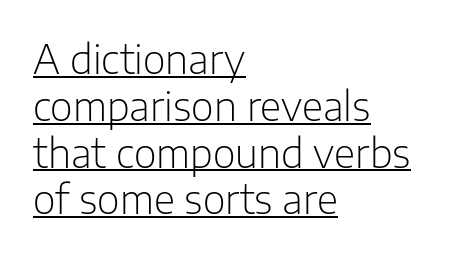
{"serif": "no", "italic": "no", "bold": "no", "weight": "light", "width": "normal", "stroke_contrast": "low", "x_height": "medium", "monospaced": "no", "underline": "yes", "align": "left", "line_spacing_ratio": 1.2, "letter_spacing": "normal", "letter_spacing_em": 0.0, "glyph_px": 39}
